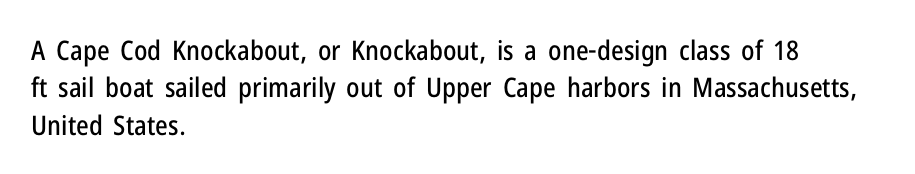
{"italic": "no", "underline": "no", "align": "left", "line_spacing": "normal", "line_spacing_ratio": 1.38, "letter_spacing": "normal", "letter_spacing_em": 0.0, "glyph_px": 27}
